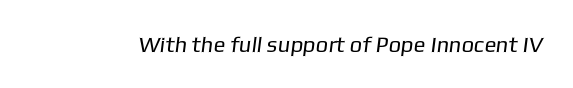
Students, note that the glyphs here touch the page at normal intervals. Any mark beneath the type? The region is blank. Is this a heavy cut? Hardly; it is regular or lighter.
